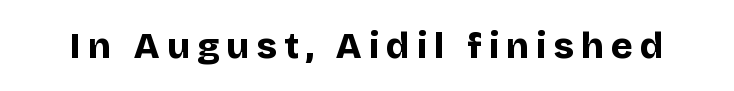
The image shows 37 px bold sans-serif type, upright; set not underlined; low stroke contrast and a large x-height.
